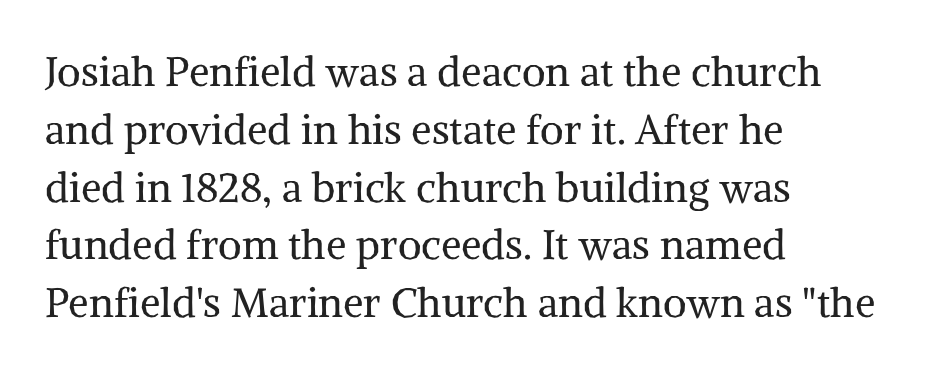
Q: Is the text bold? A: No.
Q: Is the text italic (slanted)? A: No, it is upright.
Q: Is the typeface a serif or a sans-serif typeface? A: Serif.
Q: Is the text underlined? A: No.
Q: How is the paragraph aligned? A: Left-aligned.
Q: Is the spacing between letters normal or unusually wide? A: Normal.
Q: Is the spacing between lines tight, normal or loose? A: Normal.
Q: Width (condensed, normal, or wide)? A: Normal.
Q: Stroke contrast? A: Medium.
Q: x-height? A: Medium.
Q: Monospaced? A: No.
